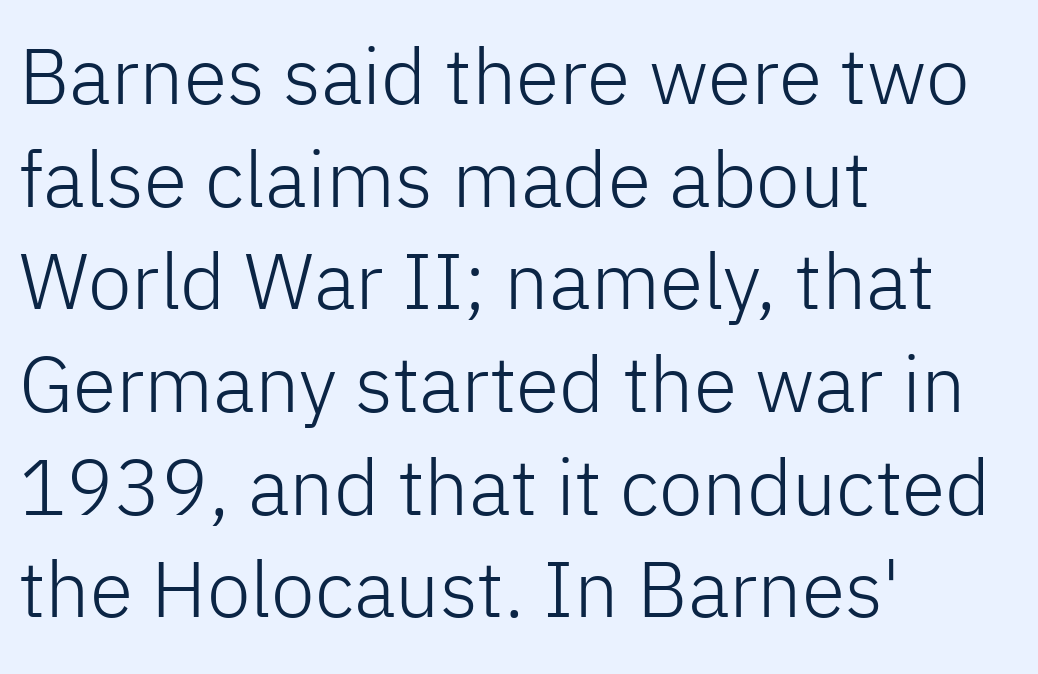
{"serif": "no", "italic": "no", "bold": "no", "weight": "light", "width": "normal", "stroke_contrast": "low", "x_height": "medium", "monospaced": "no", "underline": "no", "align": "left", "line_spacing": "normal", "line_spacing_ratio": 1.3, "letter_spacing": "normal", "letter_spacing_em": 0.0, "glyph_px": 79}
